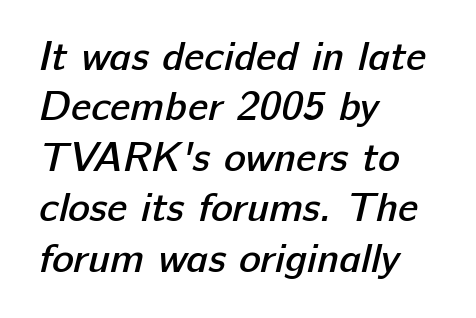
The image shows 41 px semibold sans-serif type; set left-aligned, line spacing 1.23x, normal letter spacing, not underlined; low stroke contrast and a medium x-height.
